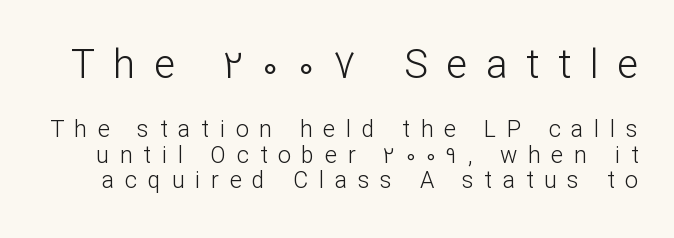
Q: Is the text bold? A: No.
Q: Is the text italic (slanted)? A: No, it is upright.
Q: Is the typeface a serif or a sans-serif typeface? A: Sans-serif.
Q: Is the text underlined? A: No.
Q: Is the spacing between letters normal or unusually wide? A: Unusually wide.
Q: Is the spacing between lines tight, normal or loose? A: Tight.
Q: Which block of text is set in a larger size, the first (top) or the second (bottom)? A: The first (top) one.
Q: Width (condensed, normal, or wide)? A: Normal.
Q: Stroke contrast? A: Low.
Q: x-height? A: Medium.
Q: Monospaced? A: No.
